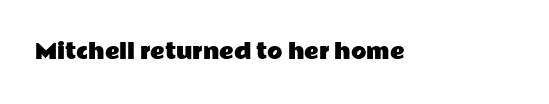
Q: Is the text italic (slanted)? A: No, it is upright.
Q: Is the text underlined? A: No.
Q: Is the spacing between letters normal or unusually wide? A: Normal.
